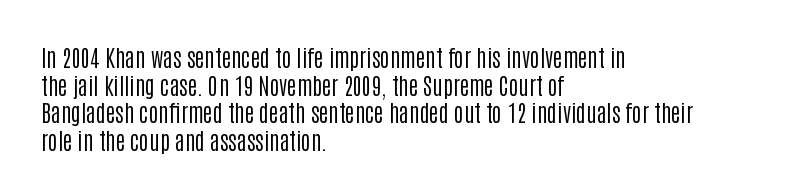
Unlike italic type, these characters show no tilt at all. The string is rendered with underlining switched off. The lines are quadded left. Tracking here is standard; glyphs follow each other at the usual distance. The letters look calm and open, with moderate or lighter stems.
